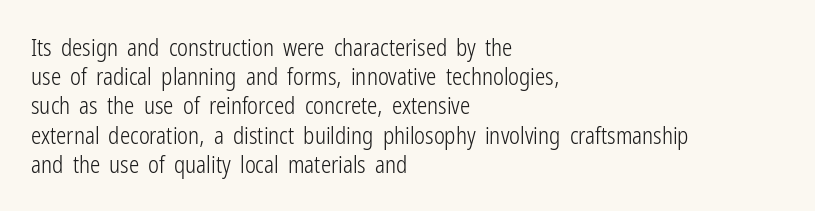
Nothing unusual about the tracking: characters are spaced as the font intends. Caption: multi-line text, flush left, ragged right. How would I describe the line gaps? Plain and ordinary. Unbolded letterforms with no extra heft.
